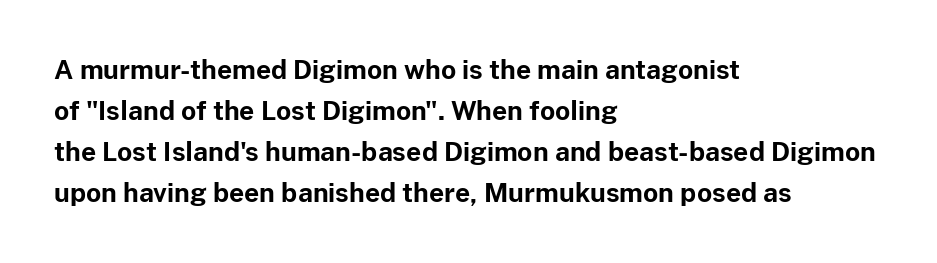
Q: Is the text bold? A: Yes.
Q: Is the text italic (slanted)? A: No, it is upright.
Q: Is the text underlined? A: No.
Q: How is the paragraph aligned? A: Left-aligned.
Q: Is the spacing between letters normal or unusually wide? A: Normal.
Q: Is the spacing between lines tight, normal or loose? A: Normal.
